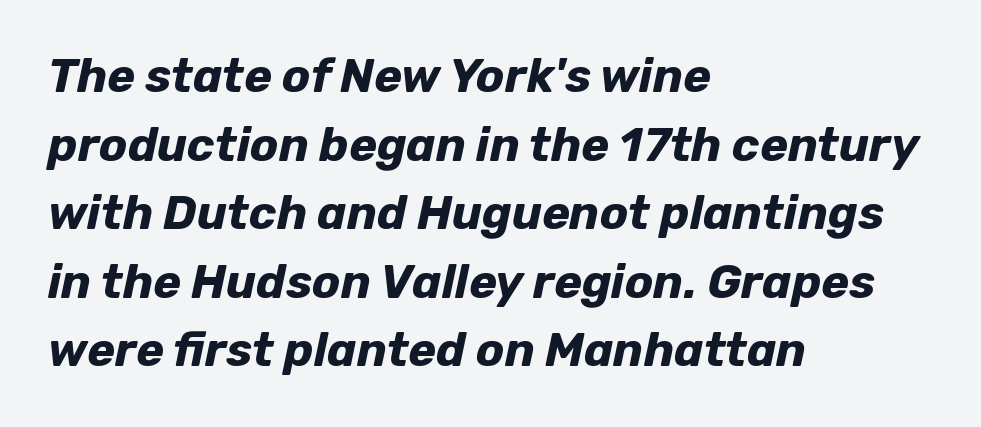
{"italic": "yes", "lean": "right", "slant_degrees": 12, "bold": "yes", "weight": "bold", "width": "normal", "stroke_contrast": "low", "x_height": "medium", "monospaced": "no", "underline": "no", "align": "left", "line_spacing": "normal", "line_spacing_ratio": 1.46, "letter_spacing": "normal", "letter_spacing_em": 0.0, "glyph_px": 47}
